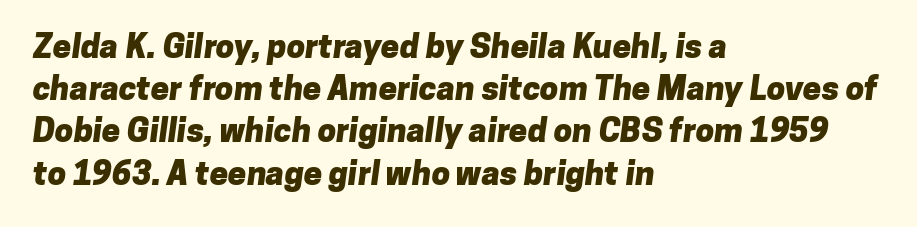
Students, observe: this is what conventionally led text looks like. Each line starts at the same left margin while the right side varies. You could not count columns in this text — the font is proportionally spaced. Look at the bottom of the vertical strokes: they stop flat, with no serifs. Summary of weight: heavy, a full bold. The letters sit at their default tracking, neither squeezed nor spread.
